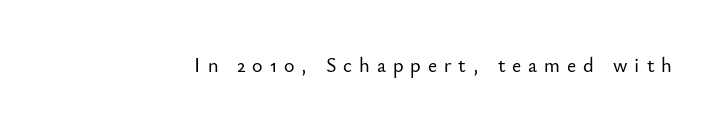
The image shows 20 px text type, upright; set unusually wide letter spacing (+0.35 em), not underlined.
